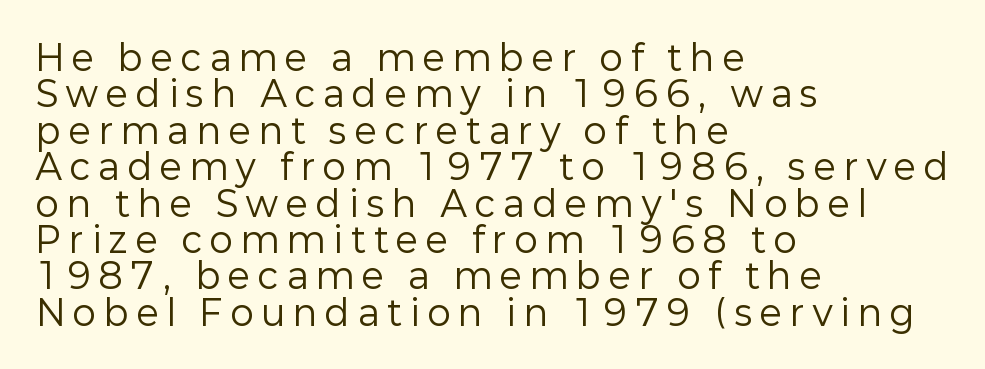
The image shows 35 px regular-weight sans-serif type, upright; set left-aligned, tight line spacing (1.04x), unusually wide letter spacing (+0.24 em), not underlined; low stroke contrast and a medium x-height.
